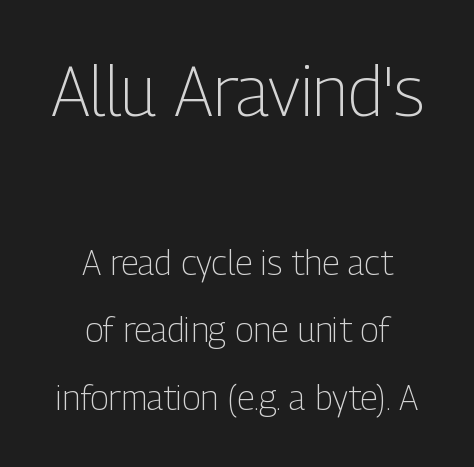
Q: Is the text bold? A: No.
Q: Is the text italic (slanted)? A: No, it is upright.
Q: Is the typeface a serif or a sans-serif typeface? A: Sans-serif.
Q: Is the text underlined? A: No.
Q: How is the paragraph aligned? A: Centered.
Q: Is the spacing between letters normal or unusually wide? A: Normal.
Q: Is the spacing between lines tight, normal or loose? A: Loose.
Q: Which block of text is set in a larger size, the first (top) or the second (bottom)? A: The first (top) one.
Q: Width (condensed, normal, or wide)? A: Condensed.
Q: Stroke contrast? A: Low.
Q: x-height? A: Medium.
Q: Monospaced? A: No.
